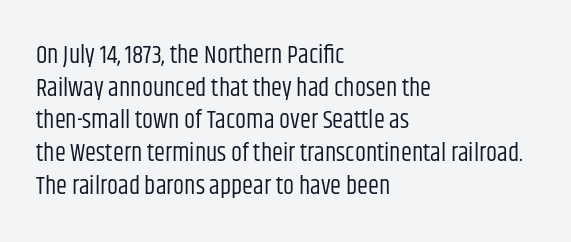
What's the leading like? Ordinary, nothing unusual. The passage shown has conventional tracking throughout. The typography opts for an upright posture over an oblique one. The passage is arranged the way most books set body copy — flush left.
